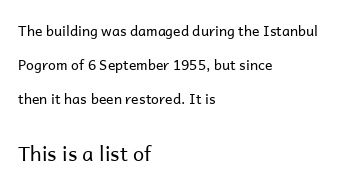
Q: Is the text bold? A: No.
Q: Is the text italic (slanted)? A: No, it is upright.
Q: Is the text underlined? A: No.
Q: How is the paragraph aligned? A: Left-aligned.
Q: Is the spacing between letters normal or unusually wide? A: Normal.
Q: Is the spacing between lines tight, normal or loose? A: Loose.
Q: Which block of text is set in a larger size, the first (top) or the second (bottom)? A: The second (bottom) one.
